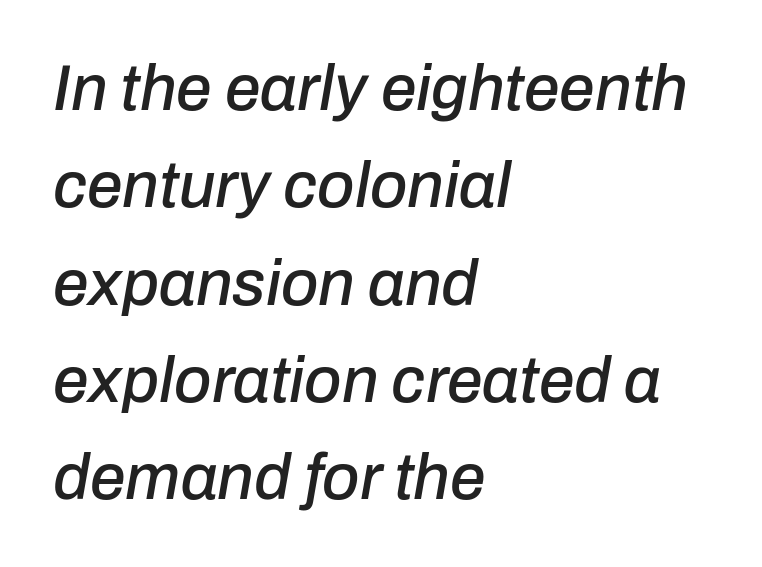
{"italic": "yes", "lean": "right", "slant_degrees": 10, "width": "normal", "stroke_contrast": "low", "x_height": "medium", "monospaced": "no", "underline": "no", "align": "left", "line_spacing": "normal", "line_spacing_ratio": 1.52, "letter_spacing": "normal", "letter_spacing_em": 0.0, "glyph_px": 64}
